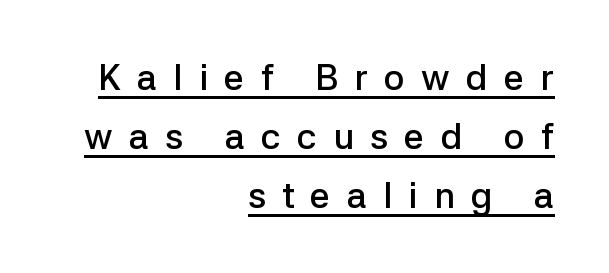
{"serif": "no", "italic": "no", "bold": "semi", "weight": "semibold", "width": "normal", "stroke_contrast": "low", "x_height": "medium", "monospaced": "no", "underline": "yes", "align": "right", "line_spacing": "normal", "line_spacing_ratio": 1.64, "letter_spacing": "wide", "letter_spacing_em": 0.45, "glyph_px": 36}
